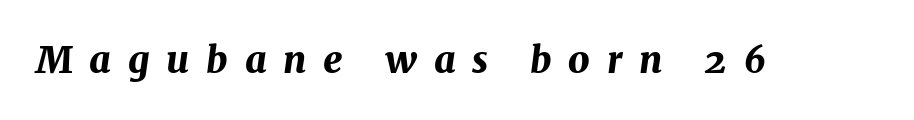
{"italic": "yes", "lean": "right", "slant_degrees": 7, "bold": "yes", "weight": "bold", "width": "normal", "stroke_contrast": "medium", "x_height": "medium", "monospaced": "no", "underline": "no", "letter_spacing": "wide", "letter_spacing_em": 0.45, "glyph_px": 37}
